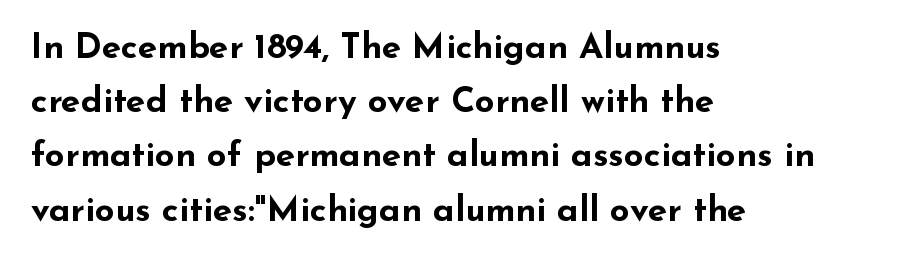
Q: Is the text bold? A: Yes.
Q: Is the text italic (slanted)? A: No, it is upright.
Q: Is the typeface a serif or a sans-serif typeface? A: Sans-serif.
Q: Is the text underlined? A: No.
Q: How is the paragraph aligned? A: Left-aligned.
Q: Is the spacing between letters normal or unusually wide? A: Normal.
Q: Is the spacing between lines tight, normal or loose? A: Normal.
Q: Width (condensed, normal, or wide)? A: Wide.
Q: Stroke contrast? A: Low.
Q: x-height? A: Small.
Q: Monospaced? A: No.
